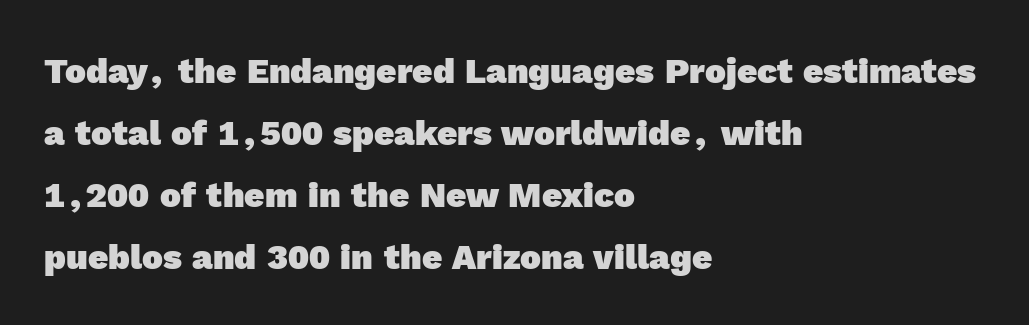
The image shows 35 px heavy sans-serif type; set left-aligned, line spacing 1.77x, normal letter spacing, not underlined; a medium x-height.
